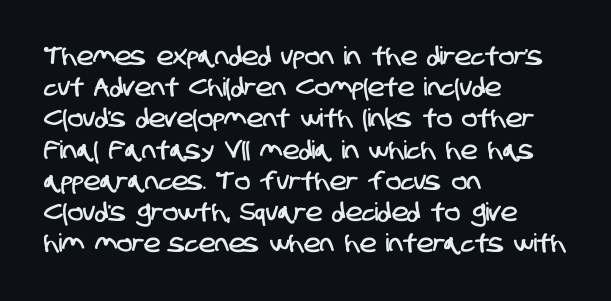
Successive baselines arrive at the customary interval. Honestly, there is no underline to notice here at all. Alignment: flush left. Letter spacing: default.
